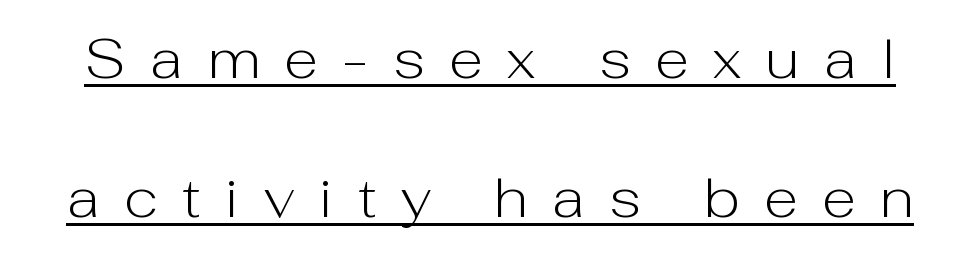
Caption: expanded tracking, letters set apart. What decoration does the sample have? An underline. Weight: regular or lighter. Leading: increased.
